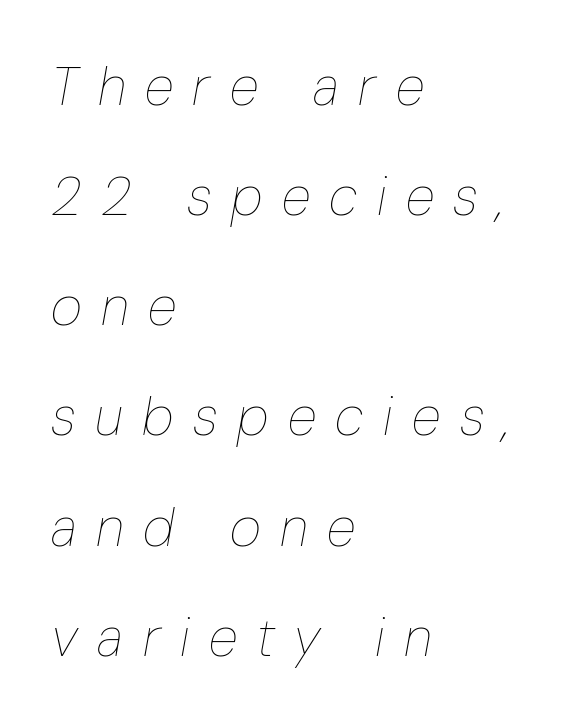
{"italic": "yes", "lean": "right", "slant_degrees": 10, "bold": "no", "weight": "thin", "width": "condensed", "stroke_contrast": "low", "x_height": "medium", "monospaced": "no", "underline": "no", "align": "left", "line_spacing": "loose", "line_spacing_ratio": 2.04, "letter_spacing": "wide", "letter_spacing_em": 0.36, "glyph_px": 54}
